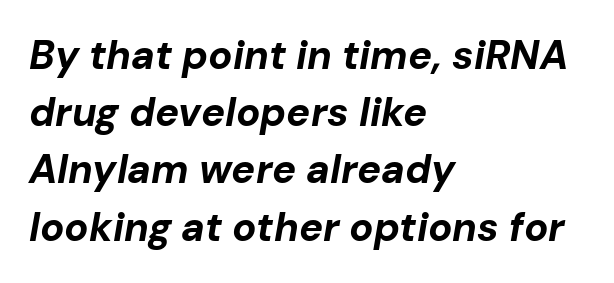
Q: Is the text bold? A: Yes.
Q: Is the text italic (slanted)? A: Yes, it leans right by about 10 degrees.
Q: Is the text underlined? A: No.
Q: How is the paragraph aligned? A: Left-aligned.
Q: Is the spacing between letters normal or unusually wide? A: Normal.
Q: Is the spacing between lines tight, normal or loose? A: Normal.
Q: Width (condensed, normal, or wide)? A: Normal.
Q: Stroke contrast? A: Low.
Q: x-height? A: Medium.
Q: Monospaced? A: No.
